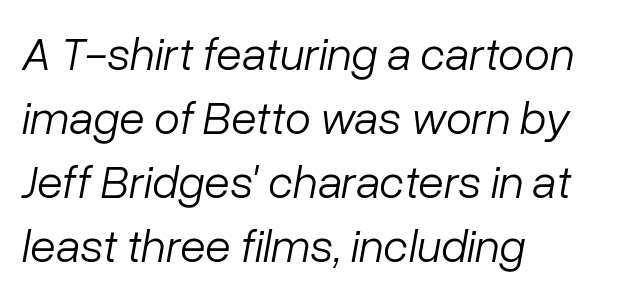
Q: Is the text bold? A: No.
Q: Is the text italic (slanted)? A: Yes, it leans right by about 10 degrees.
Q: Is the text underlined? A: No.
Q: How is the paragraph aligned? A: Left-aligned.
Q: Is the spacing between letters normal or unusually wide? A: Normal.
Q: Is the spacing between lines tight, normal or loose? A: Normal.
Q: Width (condensed, normal, or wide)? A: Normal.
Q: Stroke contrast? A: Low.
Q: x-height? A: Medium.
Q: Monospaced? A: No.
